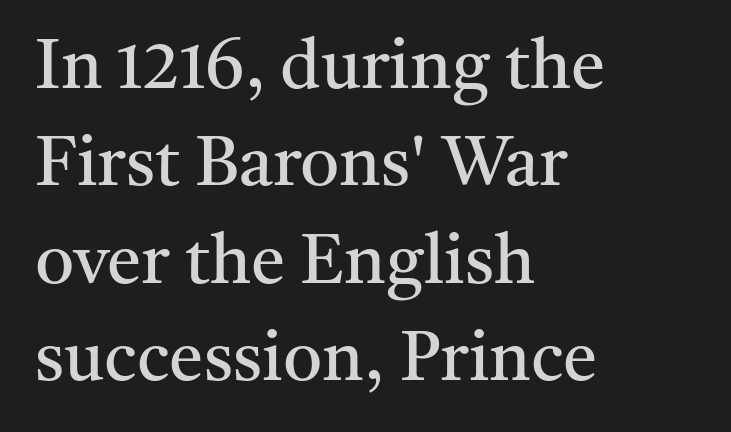
Q: Is the text bold? A: No.
Q: Is the text italic (slanted)? A: No, it is upright.
Q: Is the typeface a serif or a sans-serif typeface? A: Serif.
Q: Is the text underlined? A: No.
Q: How is the paragraph aligned? A: Left-aligned.
Q: Is the spacing between letters normal or unusually wide? A: Normal.
Q: Is the spacing between lines tight, normal or loose? A: Normal.
Q: Width (condensed, normal, or wide)? A: Normal.
Q: Stroke contrast? A: Medium.
Q: x-height? A: Medium.
Q: Monospaced? A: No.
